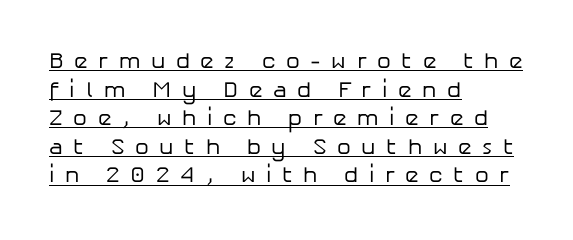
{"italic": "no", "bold": "no", "underline": "yes", "align": "left", "line_spacing": "normal", "line_spacing_ratio": 1.3, "letter_spacing": "wide", "letter_spacing_em": 0.48, "glyph_px": 22}
